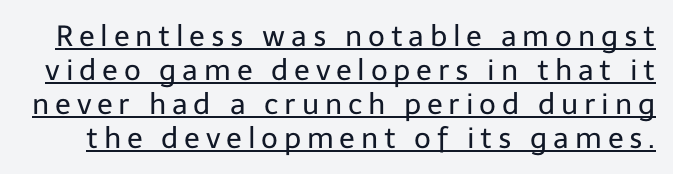
{"serif": "no", "italic": "no", "bold": "no", "weight": "regular", "width": "normal", "stroke_contrast": "low", "x_height": "medium", "monospaced": "no", "underline": "yes", "line_spacing_ratio": 1.17, "letter_spacing": "wide", "letter_spacing_em": 0.2, "glyph_px": 29}
